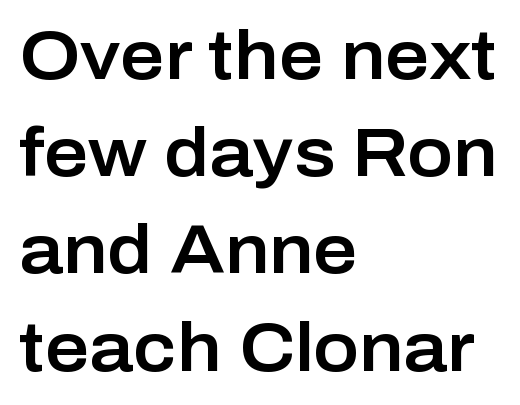
Lines of text with bare space underneath. Nope, not italic — everything's standing straight. Spacing verdict: proportional, widths tailored to each character. The passage shown has conventional tracking throughout.
